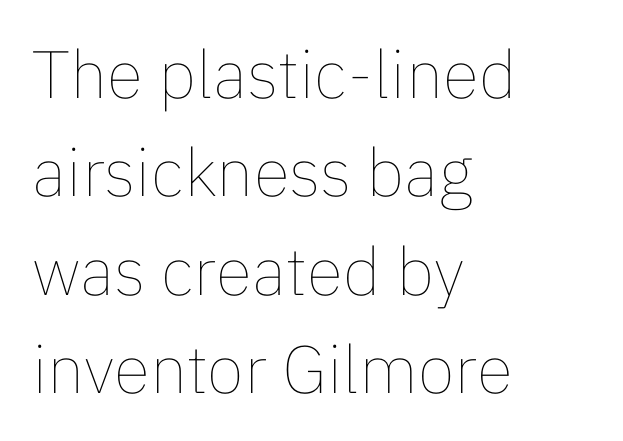
{"italic": "no", "bold": "no", "weight": "thin", "width": "normal", "stroke_contrast": "low", "x_height": "medium", "monospaced": "no", "underline": "no", "align": "left", "line_spacing": "normal", "line_spacing_ratio": 1.47, "letter_spacing": "normal", "letter_spacing_em": 0.0, "glyph_px": 67}
